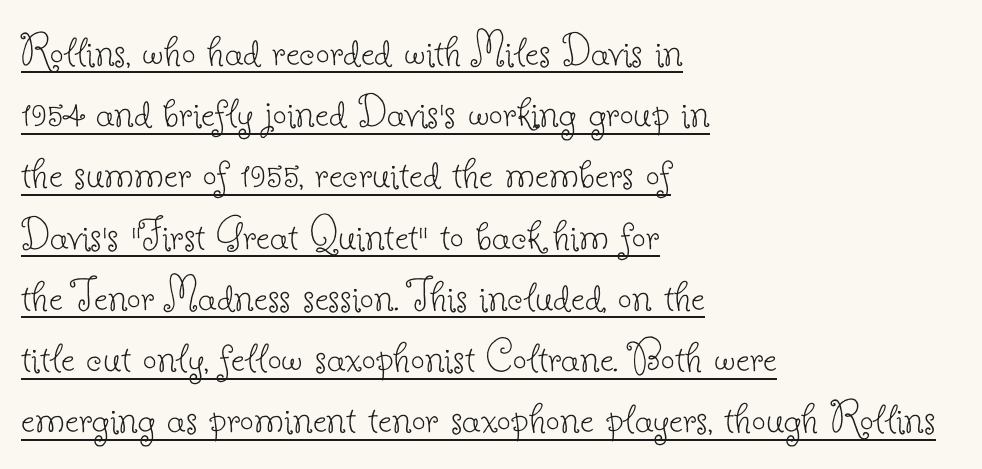
Q: Is the text bold? A: No.
Q: Is the text italic (slanted)? A: No, it is upright.
Q: Is the typeface a serif or a sans-serif typeface? A: Serif.
Q: Is the text underlined? A: Yes.
Q: How is the paragraph aligned? A: Left-aligned.
Q: Is the spacing between letters normal or unusually wide? A: Normal.
Q: Is the spacing between lines tight, normal or loose? A: Normal.
Q: Width (condensed, normal, or wide)? A: Normal.
Q: Stroke contrast? A: Low.
Q: x-height? A: Small.
Q: Monospaced? A: No.
